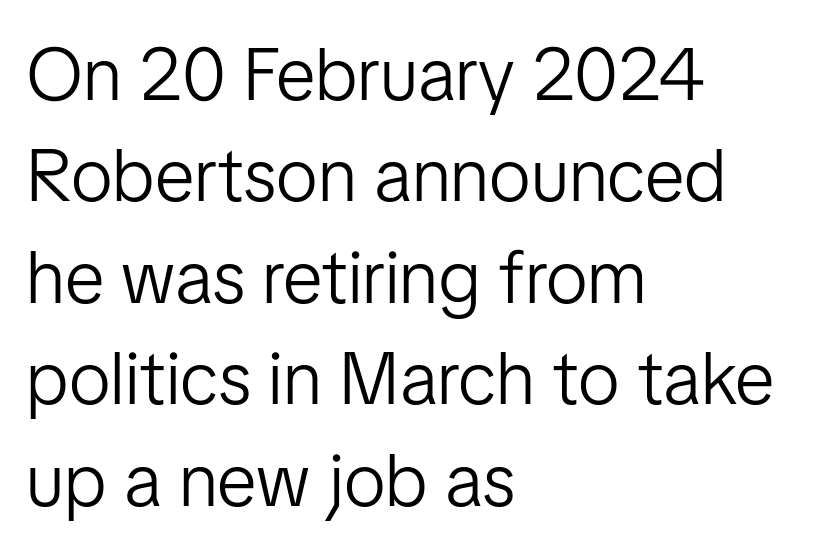
A typesetter would label this face a sans. Do the letters lean? They stand straight. The rendering anchors every line to the left-hand side. Summary of weight: not heavy and not bold. Default kerning and tracking; the words read as compact shapes. In terms of leading, this rendering sits right in the middle.
